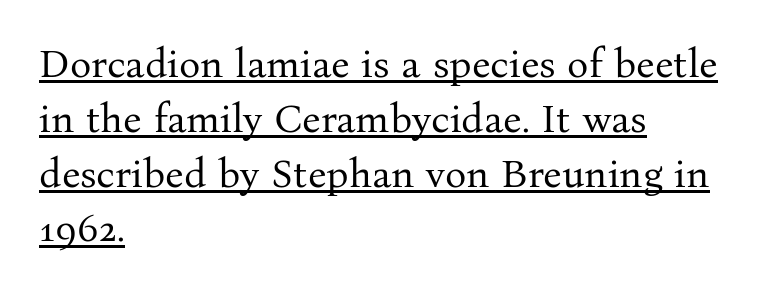
The gaps between neighbouring characters are ordinary and unremarkable. These lines are rendered in a variable-pitch font. A serif font was chosen for this passage. Honestly, the underline is the first thing you notice here.
